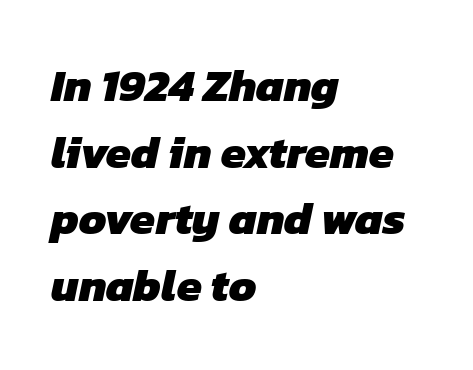
{"serif": "no", "bold": "yes", "weight": "heavy", "width": "normal", "stroke_contrast": "low", "x_height": "medium", "monospaced": "no", "underline": "no", "align": "left", "line_spacing": "normal", "line_spacing_ratio": 1.48, "letter_spacing": "normal", "letter_spacing_em": 0.0, "glyph_px": 45}
